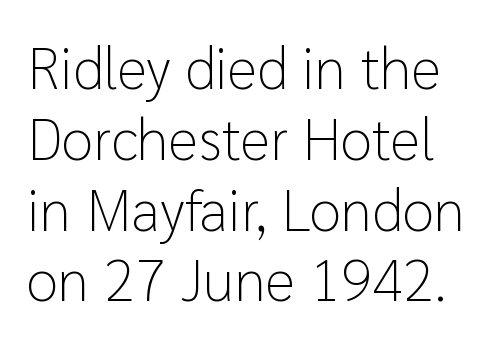
The image shows 58 px light sans-serif type, upright; set line spacing 1.22x, normal letter spacing, not underlined; low stroke contrast and a medium x-height.
